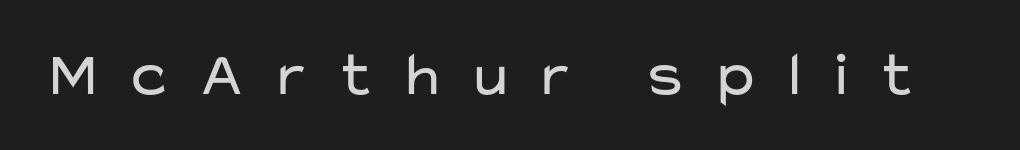
Letterform terminals end flat and unadorned throughout the passage. Substantial extra tracking has been applied to these lines. Each letter keeps its own natural width here, so spacing adapts to shape. Underlining? Definitely not there.
